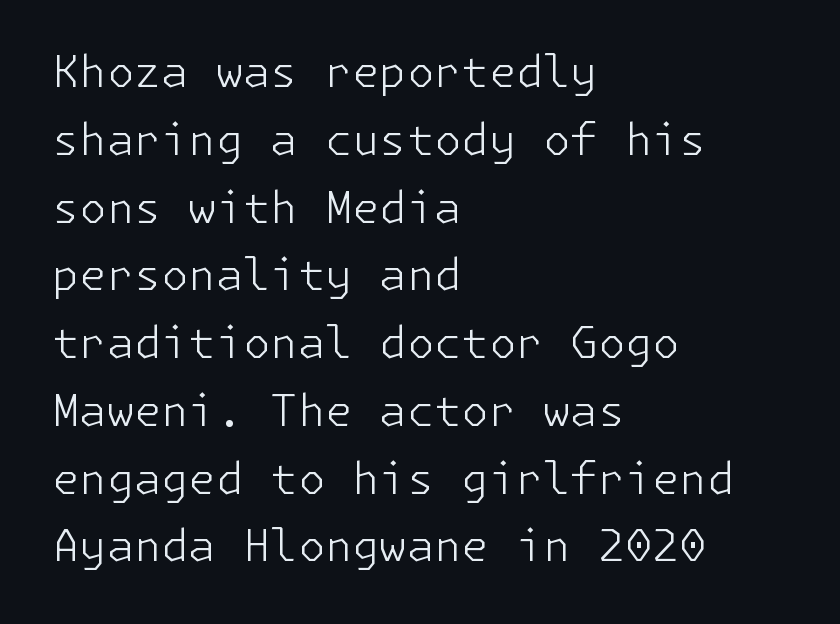
The image shows 44 px light sans-serif type, upright; set left-aligned, normal line spacing (1.54x), normal letter spacing, not underlined; low stroke contrast and a medium x-height.
